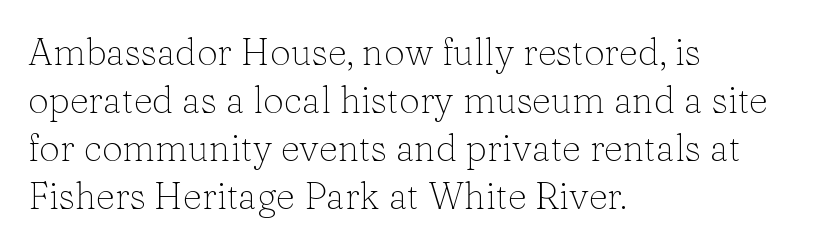
{"serif": "yes", "italic": "no", "bold": "no", "weight": "light", "width": "normal", "stroke_contrast": "low", "x_height": "medium", "monospaced": "no", "underline": "no", "align": "left", "line_spacing": "normal", "line_spacing_ratio": 1.3, "letter_spacing": "normal", "letter_spacing_em": 0.0, "glyph_px": 37}
